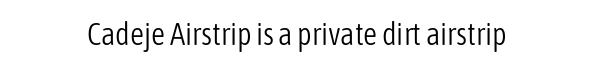
The image shows 31 px light, condensed sans-serif type, upright; set centered, normal letter spacing, not underlined; low stroke contrast and a medium x-height.
